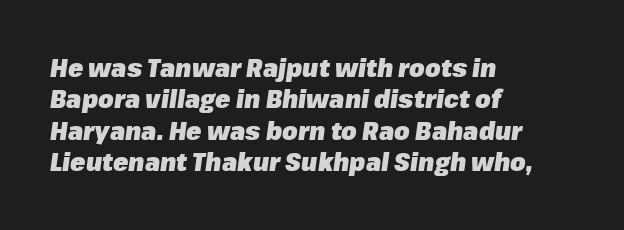
Q: Is the text bold? A: Yes.
Q: Is the text italic (slanted)? A: Yes, it leans right by about 8 degrees.
Q: Is the text underlined? A: No.
Q: How is the paragraph aligned? A: Left-aligned.
Q: Is the spacing between letters normal or unusually wide? A: Normal.
Q: Is the spacing between lines tight, normal or loose? A: Normal.
